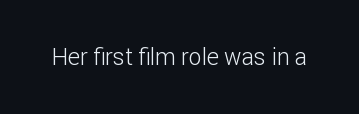
The image shows 23 px text type, upright; set normal letter spacing, not underlined.
